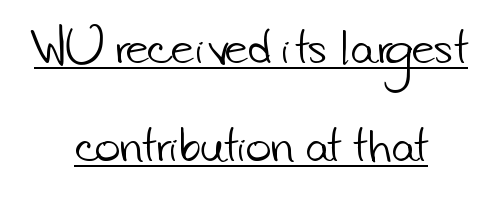
Q: Is the text bold? A: No.
Q: Is the typeface a serif or a sans-serif typeface? A: Sans-serif.
Q: Is the text underlined? A: Yes.
Q: How is the paragraph aligned? A: Centered.
Q: Is the spacing between letters normal or unusually wide? A: Normal.
Q: Is the spacing between lines tight, normal or loose? A: Loose.
Q: Width (condensed, normal, or wide)? A: Normal.
Q: Stroke contrast? A: Low.
Q: x-height? A: Small.
Q: Monospaced? A: No.
